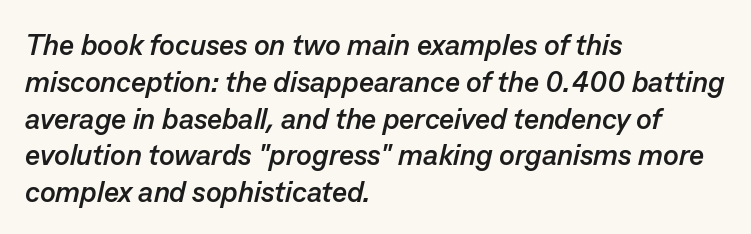
The gaps between neighbouring characters are ordinary and unremarkable. Here the designer chose a conventional face with non-uniform glyph widths. The letters are bold, with thick, heavy strokes. Posture: slanted.
